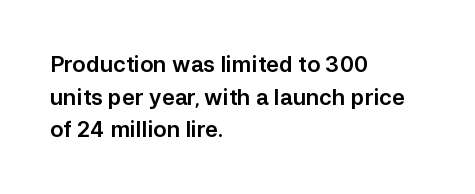
The image shows 22 px text type, upright; set left-aligned, normal line spacing (1.48x), normal letter spacing, not underlined.
